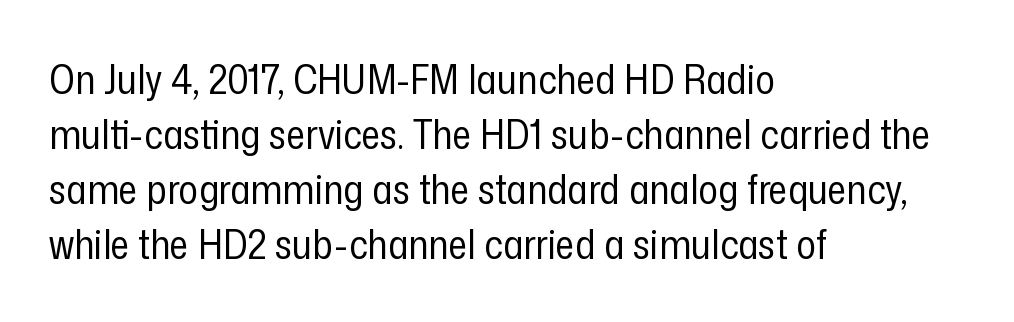
Stroke thickness stays within the range of a standard reading face or lighter. The glyphs in this specimen are sans serif. There is no visible air inserted between adjacent glyphs. A bare baseline throughout the passage.
